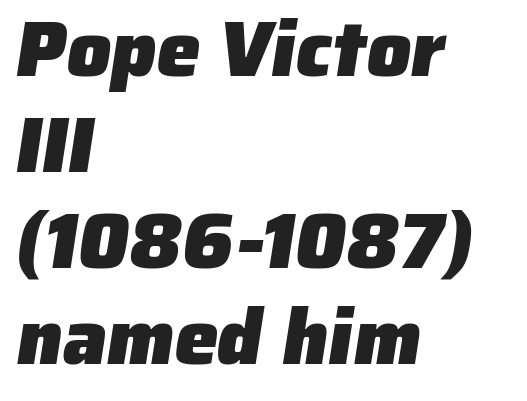
{"serif": "no", "bold": "yes", "weight": "heavy", "width": "normal", "stroke_contrast": "low", "x_height": "medium", "monospaced": "no", "underline": "no", "align": "left", "line_spacing_ratio": 1.23, "letter_spacing": "normal", "letter_spacing_em": 0.0, "glyph_px": 78}
